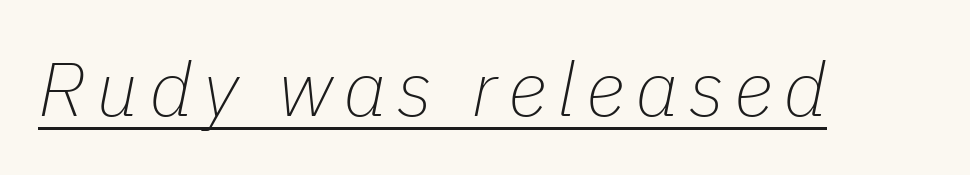
{"italic": "yes", "lean": "right", "slant_degrees": 11, "bold": "no", "weight": "thin", "width": "normal", "stroke_contrast": "low", "x_height": "medium", "monospaced": "no", "underline": "yes", "glyph_px": 76}
